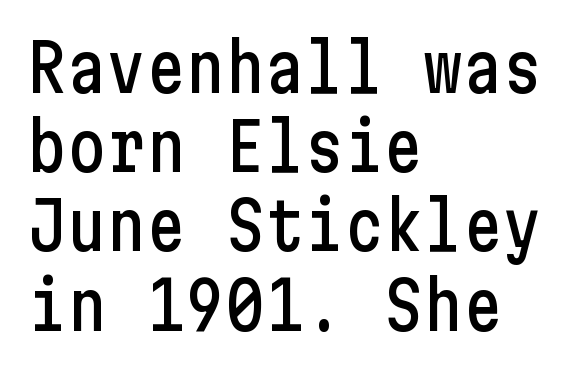
Q: Is the text italic (slanted)? A: No, it is upright.
Q: Is the typeface a serif or a sans-serif typeface? A: Sans-serif.
Q: Is the text underlined? A: No.
Q: How is the paragraph aligned? A: Left-aligned.
Q: Is the spacing between letters normal or unusually wide? A: Normal.
Q: Width (condensed, normal, or wide)? A: Condensed.
Q: Stroke contrast? A: Low.
Q: x-height? A: Medium.
